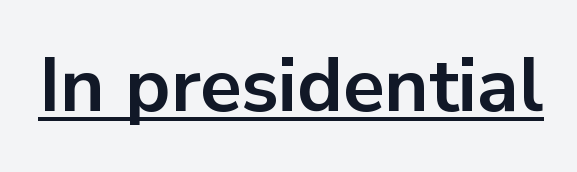
The image shows 76 px bold sans-serif type, upright; set normal letter spacing, underlined; low stroke contrast and a medium x-height.
